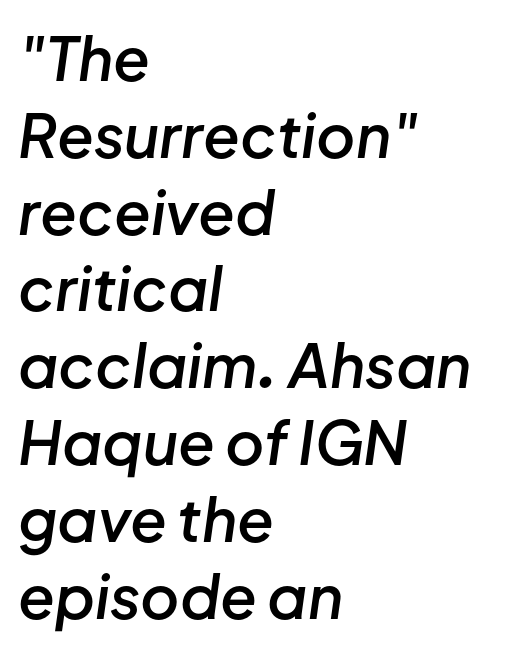
Q: Is the text bold? A: Semi-bold.
Q: Is the text italic (slanted)? A: Yes, it leans right by about 8 degrees.
Q: Is the text underlined? A: No.
Q: How is the paragraph aligned? A: Left-aligned.
Q: Is the spacing between letters normal or unusually wide? A: Normal.
Q: Is the spacing between lines tight, normal or loose? A: Normal.
Q: Width (condensed, normal, or wide)? A: Normal.
Q: Stroke contrast? A: Low.
Q: x-height? A: Medium.
Q: Monospaced? A: No.
